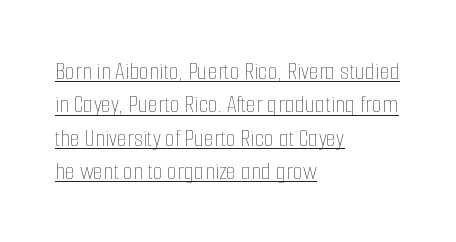
The image shows 26 px text type, upright; set left-aligned, normal line spacing (1.28x), normal letter spacing, underlined.
